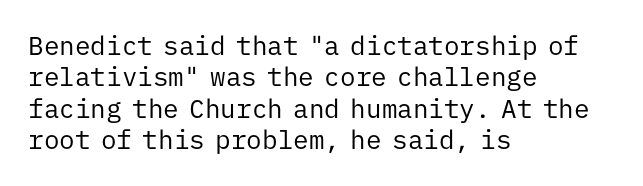
{"italic": "no", "bold": "no", "underline": "no", "align": "left", "line_spacing_ratio": 1.21, "letter_spacing": "normal", "letter_spacing_em": 0.0, "glyph_px": 26}
